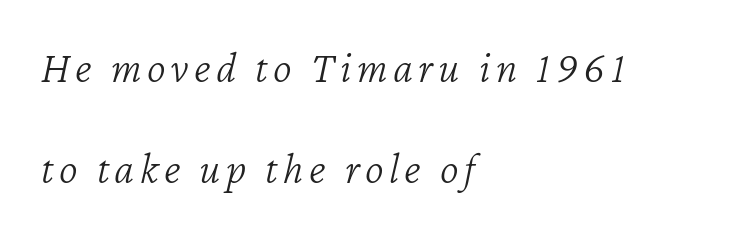
{"italic": "yes", "lean": "right", "slant_degrees": 12, "bold": "no", "weight": "light", "width": "normal", "stroke_contrast": "low", "x_height": "medium", "monospaced": "no", "underline": "no", "align": "left", "line_spacing": "loose", "line_spacing_ratio": 2.24, "glyph_px": 45}
